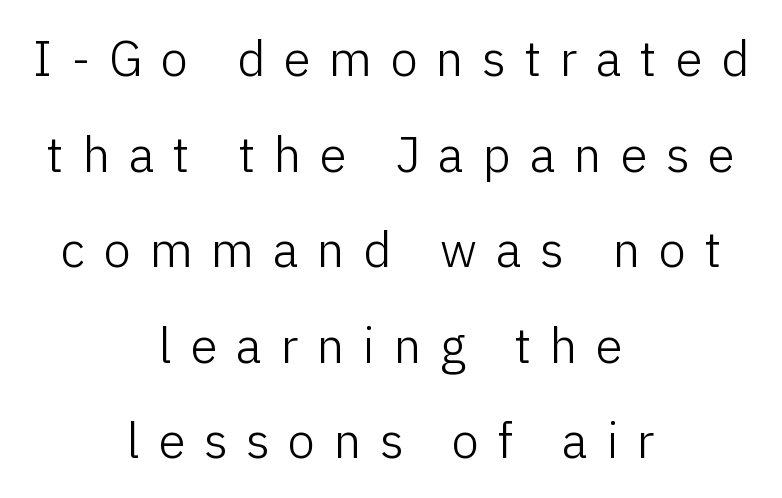
Casual observation: everything's sitting right in the middle. These glyphs show unthickened strokes, regular width or finer. Varying glyph widths throughout — classic text-font behaviour. Letters rest on an invisible, unmarked baseline. Honestly, the letter spacing is so wide it's the main thing you notice.
